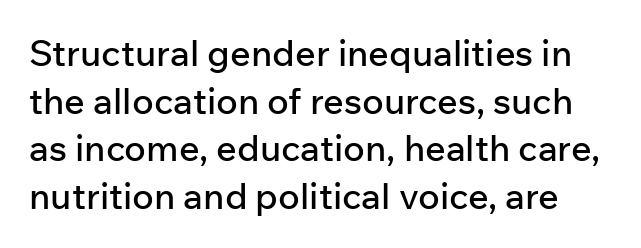
The image shows 36 px sans-serif type, upright; set normal line spacing (1.32x), normal letter spacing, not underlined; low stroke contrast and a medium x-height.
